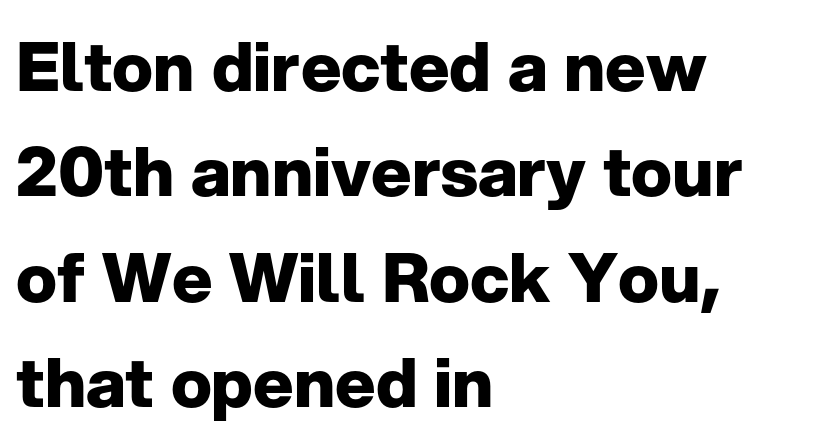
The paragraph has a hard left edge and a soft right edge. Is this a fixed-width face? No — the glyphs have proportional, varying widths. Designer's note — italics off, roman on. The designer left line spacing at the default. The glyphs are unaccompanied by any horizontal stroke below them.
